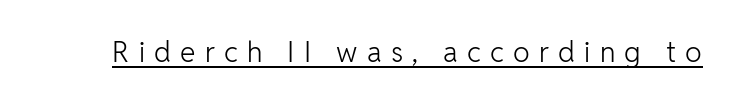
Q: Is the text bold? A: No.
Q: Is the text italic (slanted)? A: No, it is upright.
Q: Is the typeface a serif or a sans-serif typeface? A: Sans-serif.
Q: Is the text underlined? A: Yes.
Q: Is the spacing between letters normal or unusually wide? A: Unusually wide.
Q: Width (condensed, normal, or wide)? A: Normal.
Q: Stroke contrast? A: Low.
Q: x-height? A: Medium.
Q: Monospaced? A: No.
